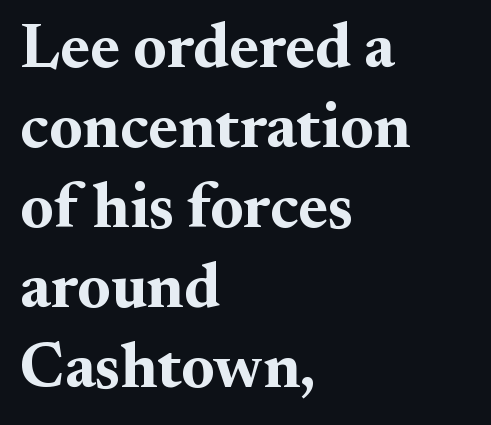
{"serif": "yes", "italic": "no", "bold": "yes", "weight": "bold", "width": "normal", "stroke_contrast": "medium", "x_height": "small", "monospaced": "no", "underline": "no", "align": "left", "line_spacing": "normal", "line_spacing_ratio": 1.27, "letter_spacing": "normal", "letter_spacing_em": 0.0, "glyph_px": 63}
